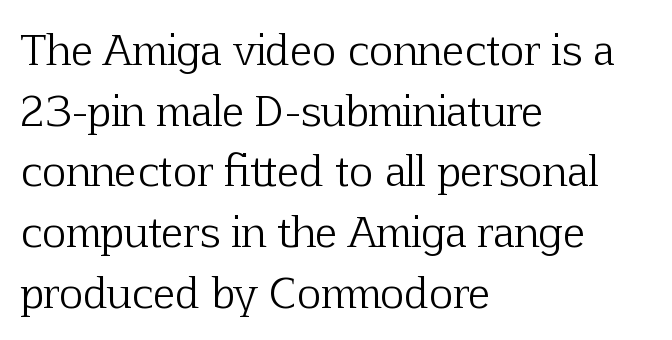
{"serif": "yes", "italic": "no", "bold": "no", "weight": "light", "width": "normal", "stroke_contrast": "low", "x_height": "medium", "monospaced": "no", "underline": "no", "align": "left", "line_spacing": "normal", "line_spacing_ratio": 1.48, "letter_spacing": "normal", "letter_spacing_em": 0.0, "glyph_px": 41}
